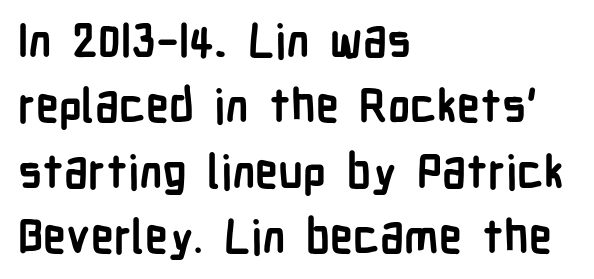
{"serif": "no", "italic": "no", "bold": "yes", "weight": "semibold", "width": "condensed", "stroke_contrast": "low", "x_height": "medium", "monospaced": "no", "underline": "no", "align": "left", "line_spacing": "normal", "line_spacing_ratio": 1.42, "letter_spacing": "normal", "letter_spacing_em": 0.0, "glyph_px": 46}
